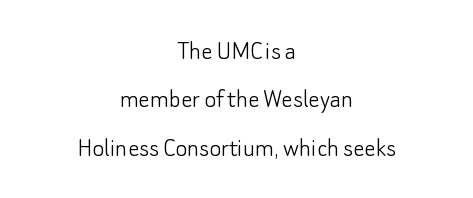
Unlike italic type, these characters show no tilt at all. Default kerning and tracking; the words read as compact shapes. Short and long lines alike share a common midpoint. Typographically, this falls in the sans-serif category. Check under the words: just untouched page.
